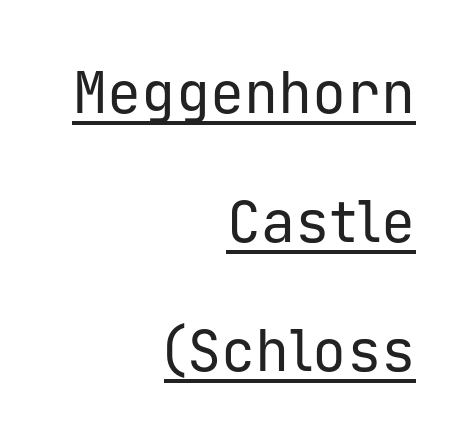
{"serif": "no", "italic": "no", "bold": "no", "weight": "regular", "width": "normal", "stroke_contrast": "low", "x_height": "medium", "monospaced": "yes", "underline": "yes", "align": "right", "line_spacing": "loose", "line_spacing_ratio": 2.26, "letter_spacing": "normal", "letter_spacing_em": 0.0, "glyph_px": 57}
